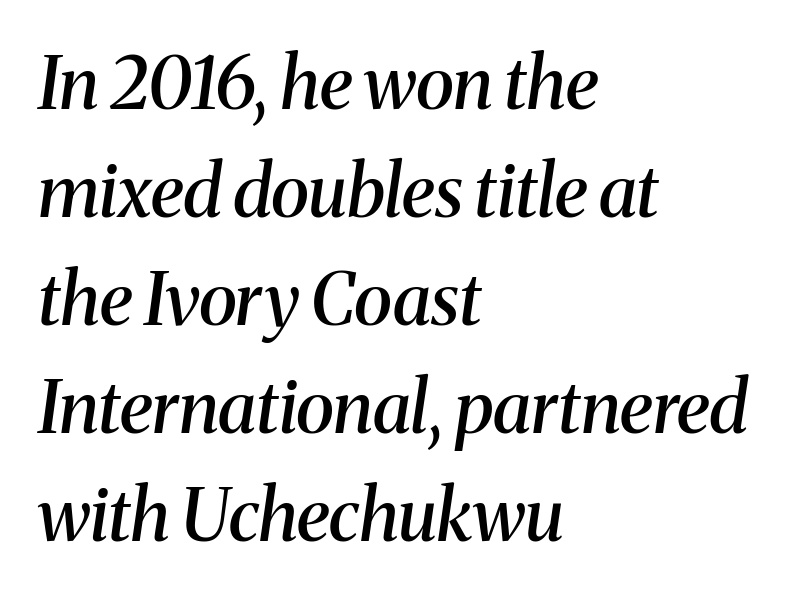
Q: Is the text bold? A: Semi-bold.
Q: Is the text italic (slanted)? A: Yes, it leans right by about 8 degrees.
Q: Is the typeface a serif or a sans-serif typeface? A: Serif.
Q: Is the text underlined? A: No.
Q: How is the paragraph aligned? A: Left-aligned.
Q: Is the spacing between letters normal or unusually wide? A: Normal.
Q: Is the spacing between lines tight, normal or loose? A: Normal.
Q: Width (condensed, normal, or wide)? A: Normal.
Q: Stroke contrast? A: Medium.
Q: x-height? A: Medium.
Q: Monospaced? A: No.
